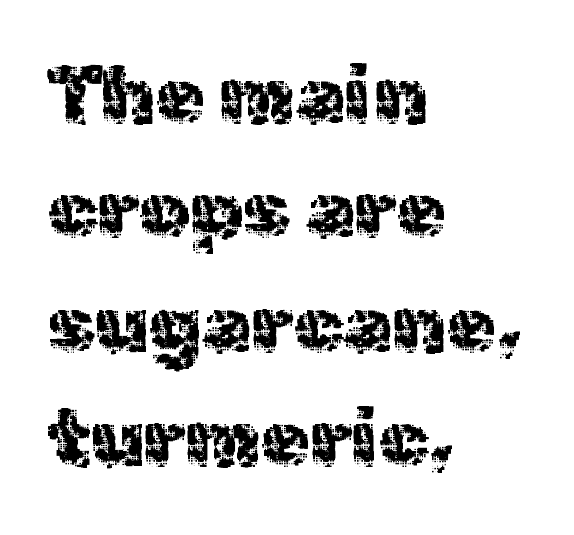
Q: Is the text bold? A: No.
Q: Is the text italic (slanted)? A: No, it is upright.
Q: Is the typeface a serif or a sans-serif typeface? A: Sans-serif.
Q: Is the text underlined? A: No.
Q: How is the paragraph aligned? A: Left-aligned.
Q: Is the spacing between letters normal or unusually wide? A: Normal.
Q: Is the spacing between lines tight, normal or loose? A: Normal.
Q: Width (condensed, normal, or wide)? A: Normal.
Q: x-height? A: Medium.
Q: Monospaced? A: No.
